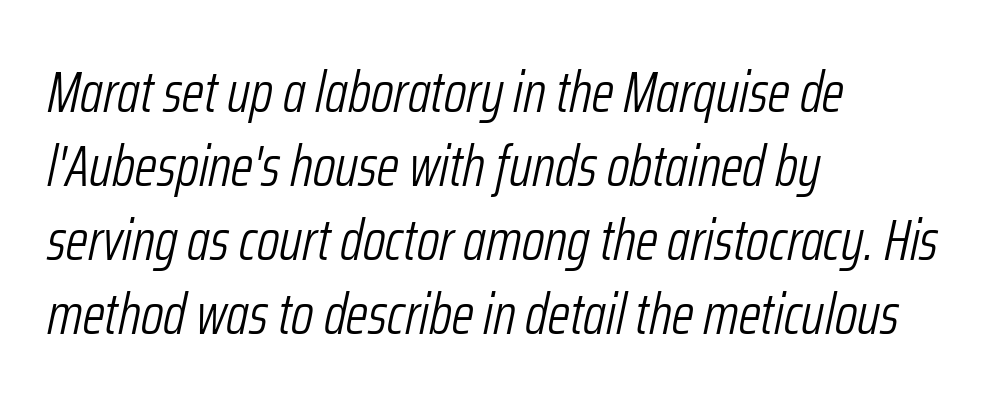
Q: Is the text bold? A: No.
Q: Is the text italic (slanted)? A: Yes, it leans right by about 12 degrees.
Q: Is the text underlined? A: No.
Q: How is the paragraph aligned? A: Left-aligned.
Q: Is the spacing between letters normal or unusually wide? A: Normal.
Q: Is the spacing between lines tight, normal or loose? A: Normal.
Q: Width (condensed, normal, or wide)? A: Condensed.
Q: Stroke contrast? A: Low.
Q: x-height? A: Medium.
Q: Monospaced? A: No.
